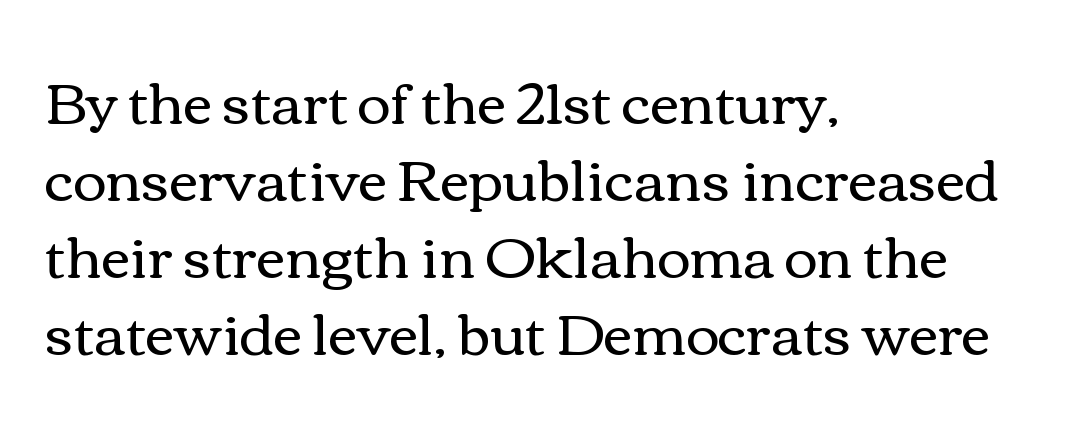
Q: Is the text bold? A: No.
Q: Is the text italic (slanted)? A: No, it is upright.
Q: Is the text underlined? A: No.
Q: How is the paragraph aligned? A: Left-aligned.
Q: Is the spacing between letters normal or unusually wide? A: Normal.
Q: Is the spacing between lines tight, normal or loose? A: Normal.
Q: Width (condensed, normal, or wide)? A: Wide.
Q: x-height? A: Medium.
Q: Monospaced? A: No.
